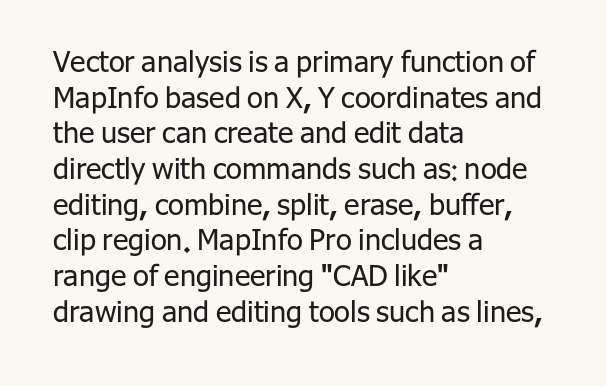
Q: Is the text bold? A: No.
Q: Is the text italic (slanted)? A: No, it is upright.
Q: Is the typeface a serif or a sans-serif typeface? A: Sans-serif.
Q: Is the text underlined? A: No.
Q: How is the paragraph aligned? A: Left-aligned.
Q: Is the spacing between letters normal or unusually wide? A: Normal.
Q: Width (condensed, normal, or wide)? A: Normal.
Q: Stroke contrast? A: Low.
Q: x-height? A: Medium.
Q: Monospaced? A: No.
